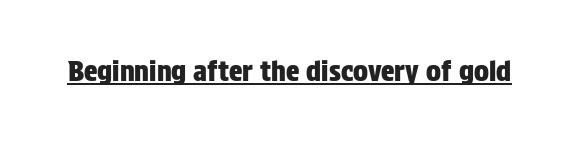
The image shows 28 px condensed sans-serif type, upright; set normal letter spacing, underlined; low stroke contrast and a large x-height.
